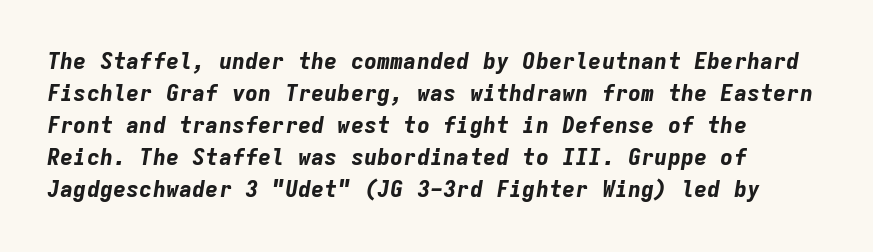
The image shows 22 px bold type, italic (leaning right); set left-aligned, normal line spacing (1.46x), normal letter spacing, not underlined.
